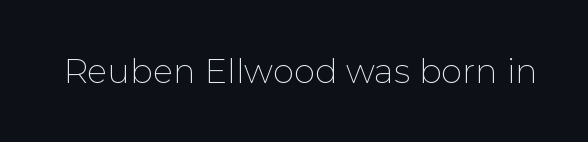
{"serif": "no", "italic": "no", "bold": "no", "weight": "thin", "width": "normal", "stroke_contrast": "low", "x_height": "medium", "monospaced": "no", "underline": "no", "letter_spacing": "normal", "letter_spacing_em": 0.0, "glyph_px": 34}
